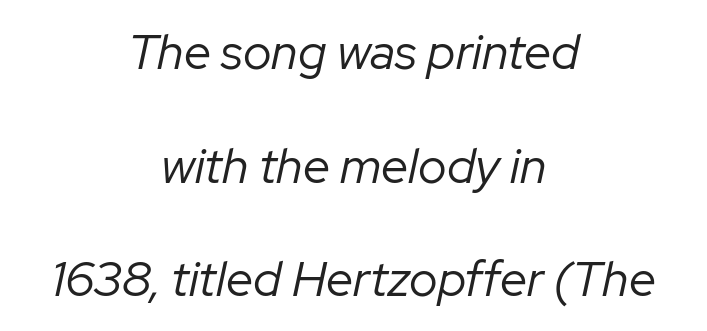
Q: Is the text bold? A: No.
Q: Is the text italic (slanted)? A: Yes, it leans right by about 12 degrees.
Q: Is the text underlined? A: No.
Q: How is the paragraph aligned? A: Centered.
Q: Is the spacing between letters normal or unusually wide? A: Normal.
Q: Is the spacing between lines tight, normal or loose? A: Loose.
Q: Width (condensed, normal, or wide)? A: Normal.
Q: Stroke contrast? A: Low.
Q: x-height? A: Medium.
Q: Monospaced? A: No.
